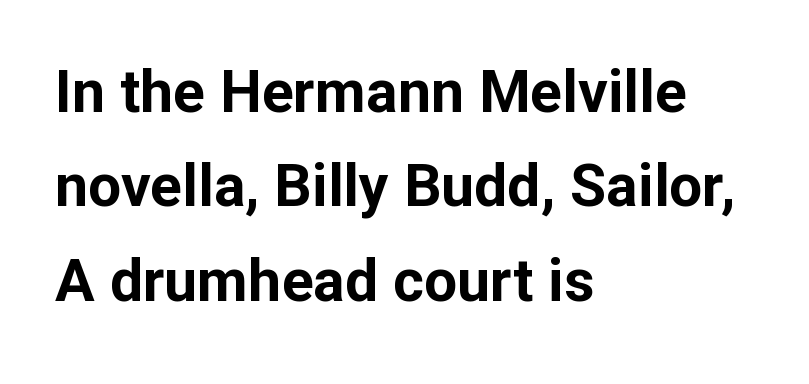
Q: Is the text bold? A: Yes.
Q: Is the text italic (slanted)? A: No, it is upright.
Q: Is the typeface a serif or a sans-serif typeface? A: Sans-serif.
Q: Is the text underlined? A: No.
Q: How is the paragraph aligned? A: Left-aligned.
Q: Is the spacing between letters normal or unusually wide? A: Normal.
Q: Is the spacing between lines tight, normal or loose? A: Normal.
Q: Width (condensed, normal, or wide)? A: Normal.
Q: Stroke contrast? A: Low.
Q: x-height? A: Medium.
Q: Monospaced? A: No.
